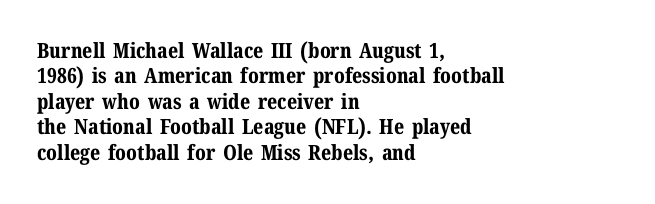
The image shows 21 px bold type, upright; set left-aligned, line spacing 1.21x, normal letter spacing, not underlined.
